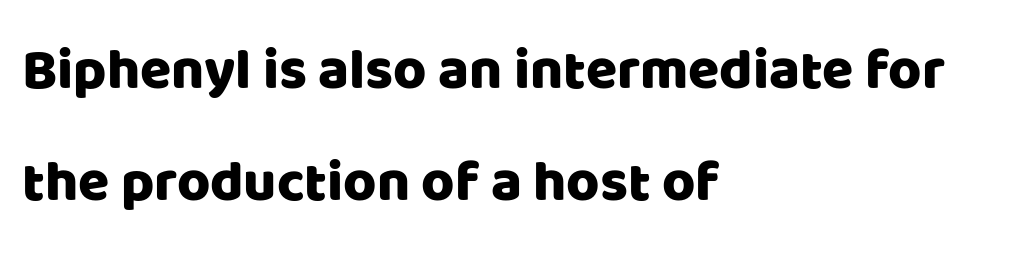
Line starts are locked; line ends wander. The specimen omits any rule beneath the text block's lines. Every stem runs plumb, perpendicular to the baseline. Regarding leading, the lines here are spaced well apart. Spacing verdict: proportional, widths tailored to each character.
